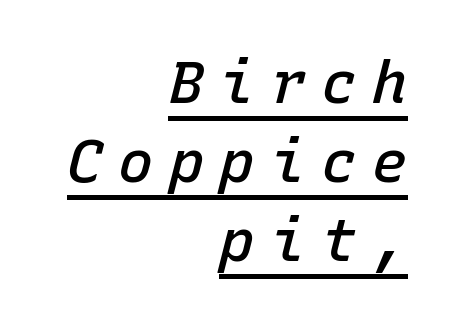
{"italic": "yes", "lean": "right", "slant_degrees": 15, "bold": "semi", "weight": "semibold", "width": "normal", "stroke_contrast": "low", "x_height": "medium", "monospaced": "yes", "underline": "yes", "align": "right", "line_spacing": "normal", "line_spacing_ratio": 1.34, "letter_spacing": "wide", "letter_spacing_em": 0.26, "glyph_px": 59}
